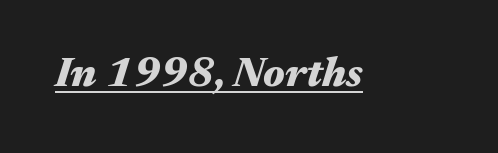
The image shows 42 px heavy, wide type, italic (leaning right); set normal letter spacing, underlined; medium stroke contrast and a medium x-height.
